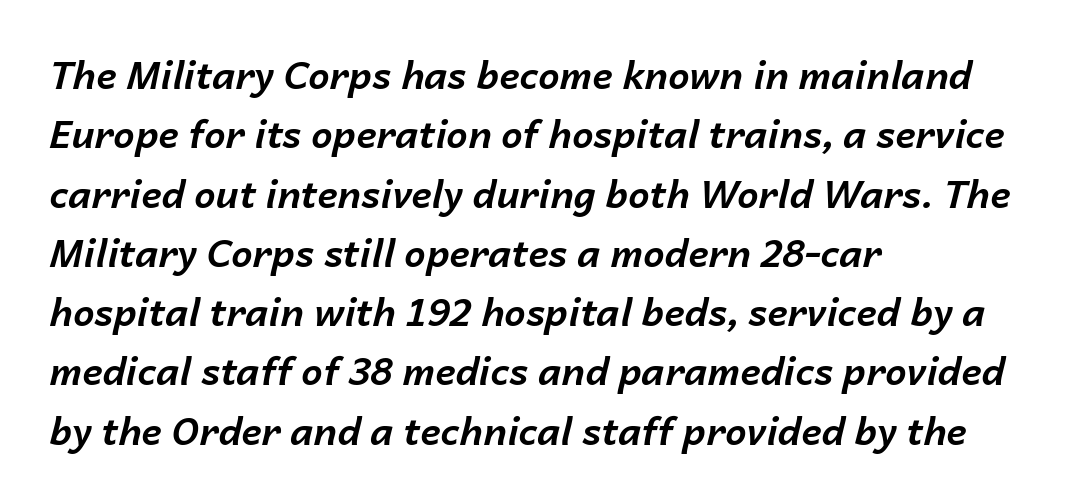
A typesetter would call this proportional, since set widths differ per character. The glyphs are unaccompanied by any horizontal stroke below them. Is the type bold? Yes — the strokes are clearly thick and heavy. The passage shown has conventional tracking throughout.
